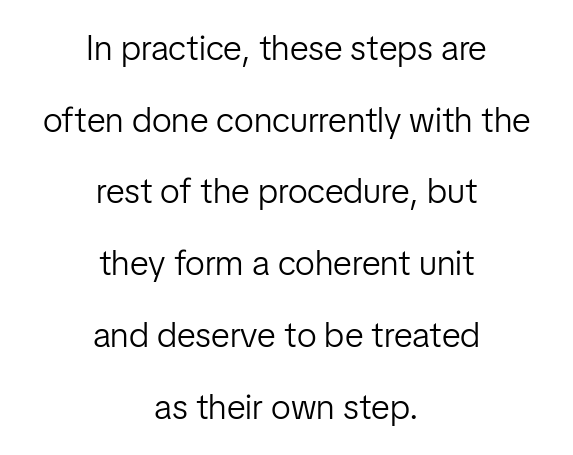
{"serif": "no", "italic": "no", "bold": "no", "weight": "light", "width": "normal", "stroke_contrast": "low", "x_height": "medium", "monospaced": "no", "underline": "no", "align": "center", "line_spacing": "loose", "line_spacing_ratio": 2.05, "letter_spacing": "normal", "letter_spacing_em": 0.0, "glyph_px": 35}
